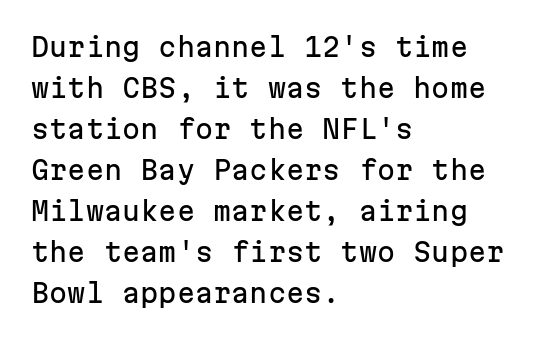
The image shows 26 px text type, upright; set left-aligned, normal line spacing (1.58x), normal letter spacing, not underlined.
